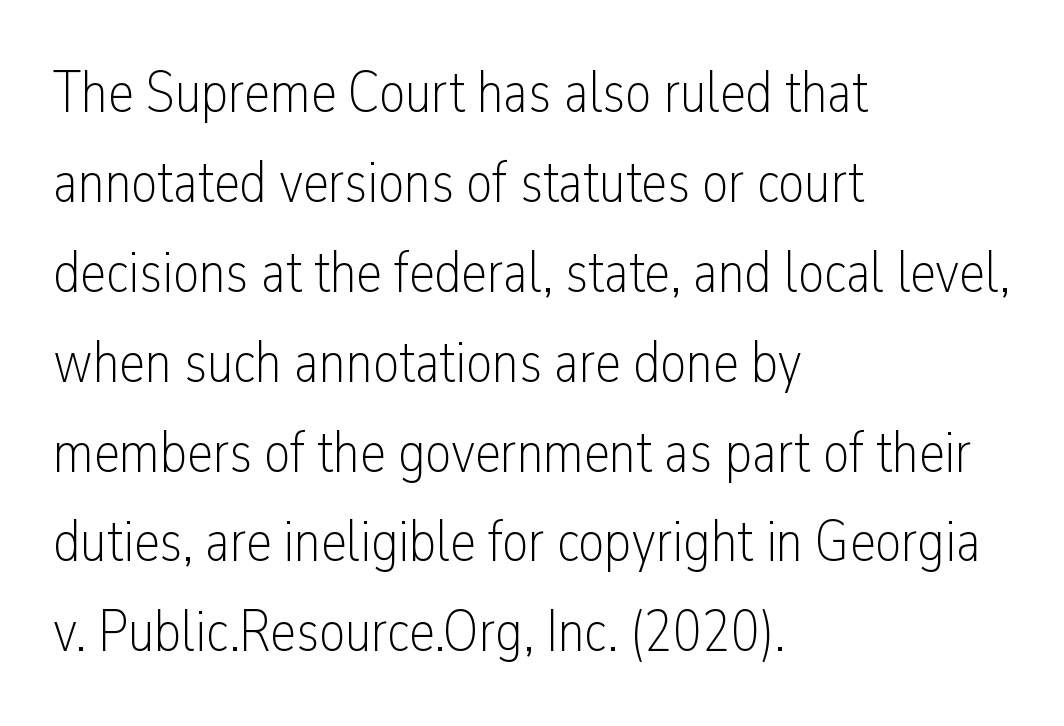
The image shows 58 px light, condensed sans-serif type, upright; set left-aligned, normal line spacing (1.55x), normal letter spacing, not underlined; low stroke contrast and a medium x-height.
